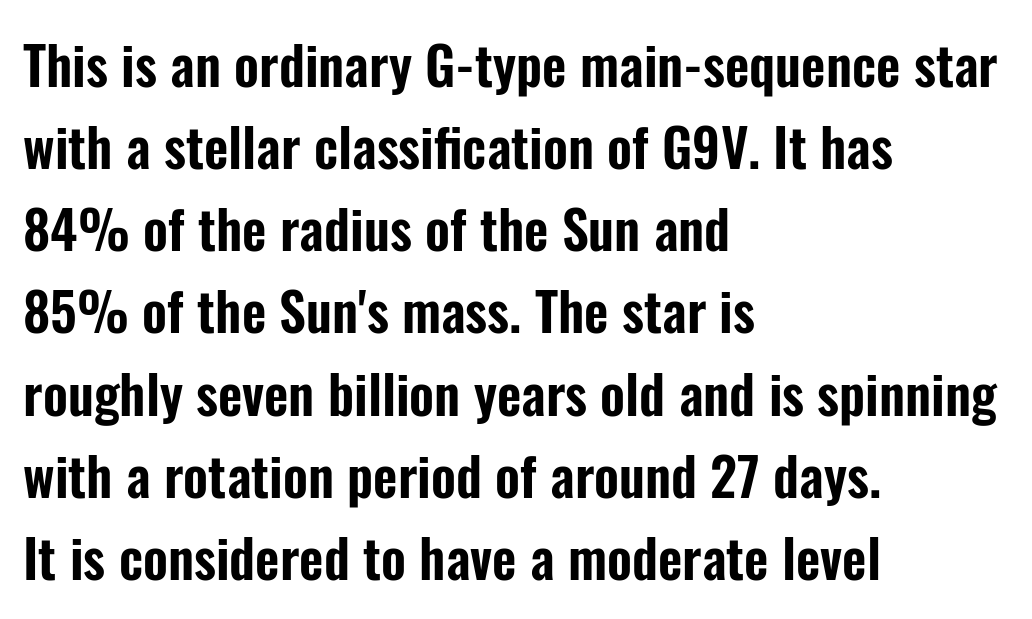
The image shows 53 px condensed sans-serif type, upright; set left-aligned, normal line spacing (1.55x), normal letter spacing, not underlined; low stroke contrast and a medium x-height.
